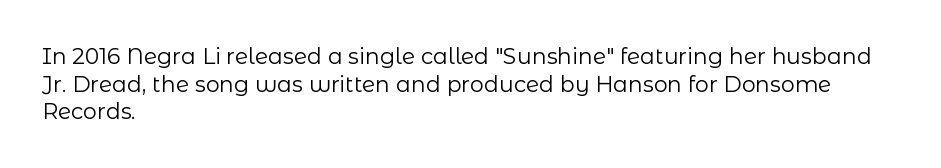
{"italic": "no", "bold": "no", "underline": "no", "align": "left", "line_spacing": "normal", "line_spacing_ratio": 1.26, "letter_spacing": "normal", "letter_spacing_em": 0.0, "glyph_px": 22}
